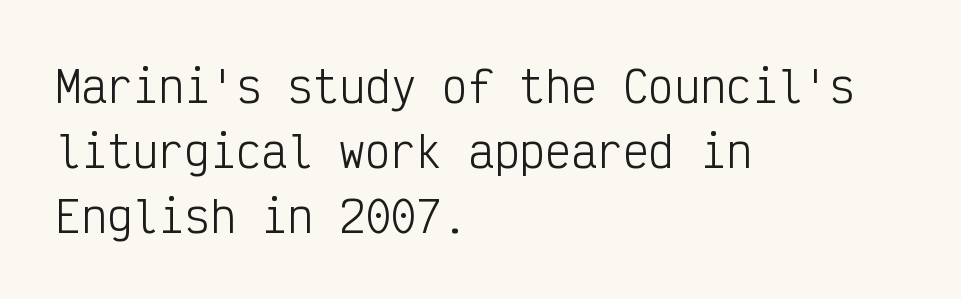
The image shows 43 px light, condensed sans-serif type, upright, monospaced; set left-aligned, normal line spacing (1.51x), normal letter spacing, not underlined; low stroke contrast and a medium x-height.
